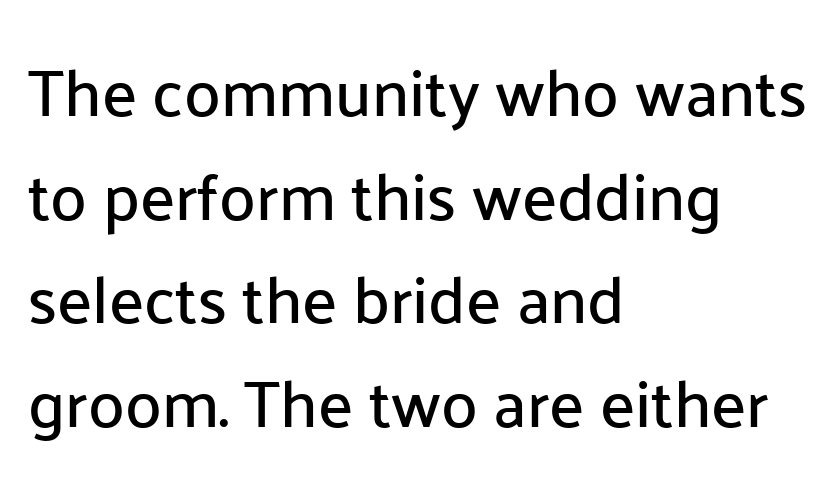
{"serif": "no", "italic": "no", "width": "normal", "stroke_contrast": "low", "x_height": "medium", "monospaced": "no", "underline": "no", "align": "left", "line_spacing": "normal", "line_spacing_ratio": 1.57, "letter_spacing": "normal", "letter_spacing_em": 0.0, "glyph_px": 66}
